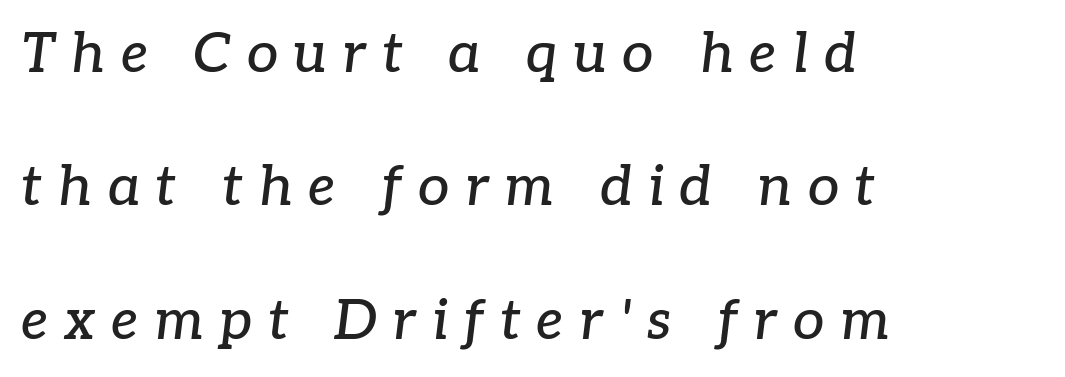
Q: Is the text italic (slanted)? A: Yes, it leans right by about 7 degrees.
Q: Is the typeface a serif or a sans-serif typeface? A: Serif.
Q: Is the text underlined? A: No.
Q: How is the paragraph aligned? A: Left-aligned.
Q: Is the spacing between letters normal or unusually wide? A: Unusually wide.
Q: Is the spacing between lines tight, normal or loose? A: Loose.
Q: Width (condensed, normal, or wide)? A: Normal.
Q: Stroke contrast? A: Low.
Q: x-height? A: Medium.
Q: Monospaced? A: No.
